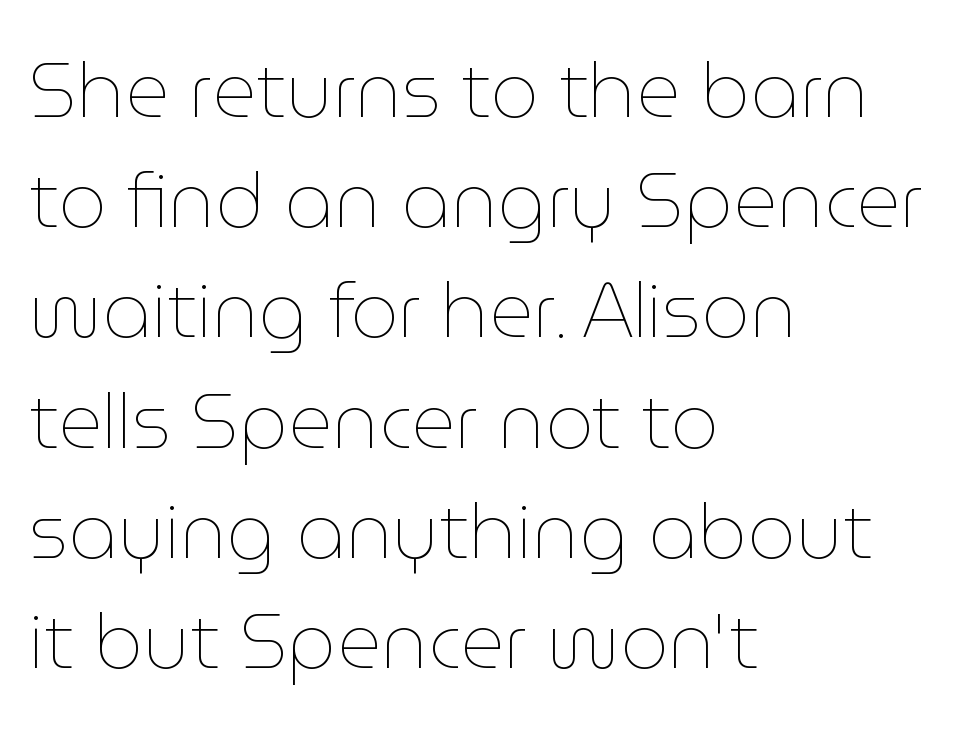
{"italic": "no", "bold": "no", "weight": "thin", "width": "normal", "stroke_contrast": "low", "x_height": "medium", "monospaced": "no", "underline": "no", "align": "left", "line_spacing": "normal", "line_spacing_ratio": 1.45, "letter_spacing": "normal", "letter_spacing_em": 0.0, "glyph_px": 76}
